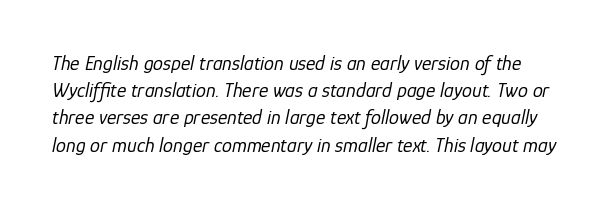
One glance says typical: line gaps are just what's usual. Nobody touched the tracking dial on this one. Is this a heavy cut? Hardly; it is regular or lighter. The axis of the letterforms is tilted away from vertical. Only glyphs here, with clear space below each row.
